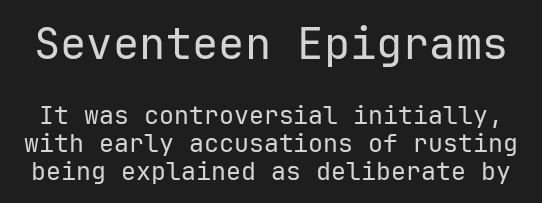
{"serif": "no", "italic": "no", "bold": "no", "weight": "regular", "width": "normal", "stroke_contrast": "low", "x_height": "medium", "underline": "no", "line_spacing": "tight", "line_spacing_ratio": 1.12, "letter_spacing": "normal", "letter_spacing_em": 0.0, "larger_block": "first", "size_ratio": 1.76, "glyph_px": 44}
